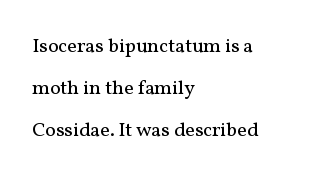
Left-aligned paragraph, ragged on the right. A light-to-regular cut is what we see here. Nobody drew a line under any word here. Airy leading. Notice how the stems are strictly vertical — no italics here.
